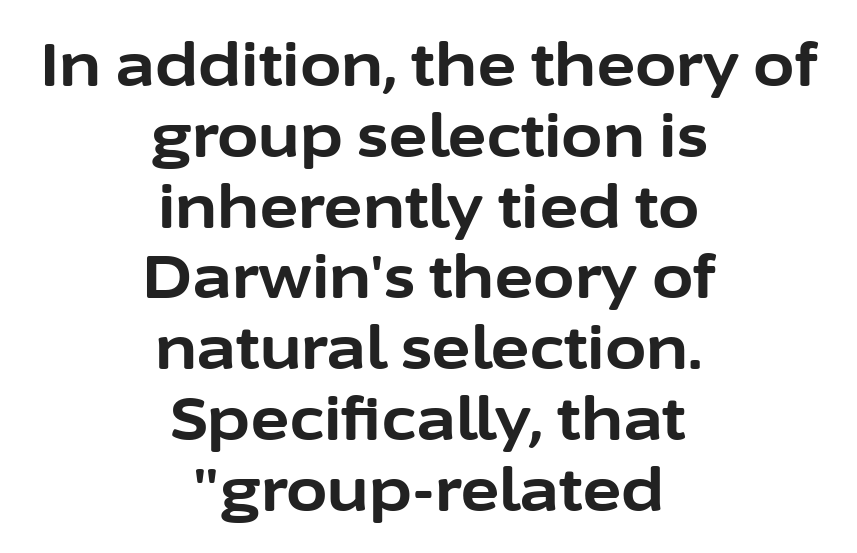
Weight check: bold — yes, fully. A typesetter would call this zero additional tracking. These lines are centered, leaving both edges ragged. The face used here is a sans, in the tradition of grotesques and geometrics.
